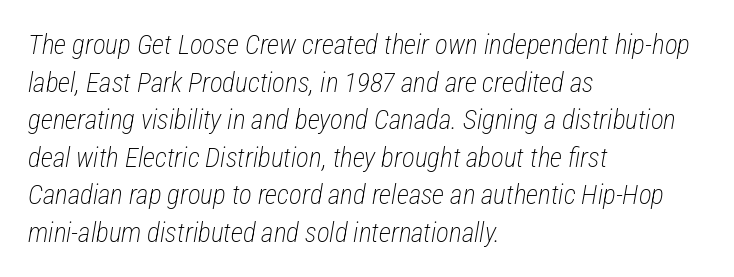
If you drew a ruler down the left edge, every line would touch it. Designer's note — italics engaged. The specimen omits any rule beneath the text block's lines. Students, observe: this is what conventionally led text looks like. Compared with a typical body face, this is equally light or lighter still.
